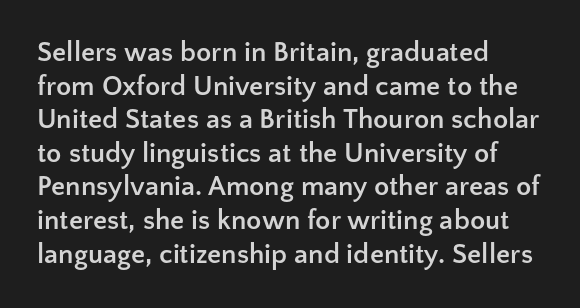
The passage shown is typed in a proportional face where columns would drift. Nobody drew a line under any word here. Style check: upright. Strokes here are thick enough to call this a true bold.
